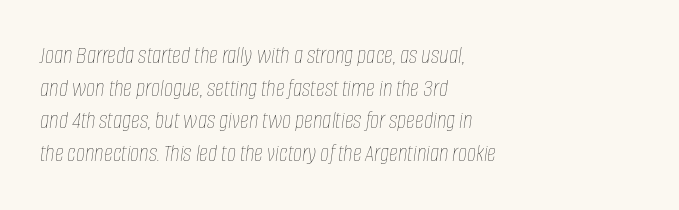
{"italic": "yes", "lean": "right", "slant_degrees": 8, "bold": "no", "underline": "no", "align": "left", "line_spacing": "normal", "line_spacing_ratio": 1.31, "letter_spacing": "normal", "letter_spacing_em": 0.0, "glyph_px": 25}
